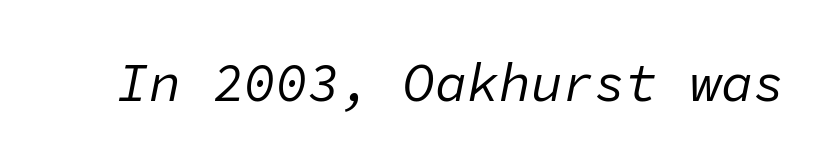
{"italic": "yes", "lean": "right", "slant_degrees": 11, "bold": "no", "weight": "regular", "width": "normal", "stroke_contrast": "low", "x_height": "medium", "monospaced": "yes", "underline": "no", "letter_spacing": "normal", "letter_spacing_em": 0.0, "glyph_px": 53}
